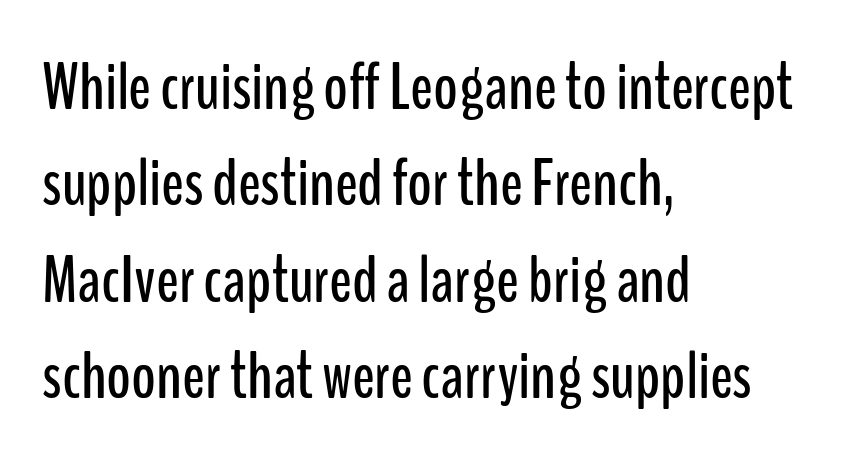
Q: Is the text italic (slanted)? A: No, it is upright.
Q: Is the typeface a serif or a sans-serif typeface? A: Sans-serif.
Q: Is the text underlined? A: No.
Q: How is the paragraph aligned? A: Left-aligned.
Q: Is the spacing between letters normal or unusually wide? A: Normal.
Q: Is the spacing between lines tight, normal or loose? A: Normal.
Q: Width (condensed, normal, or wide)? A: Condensed.
Q: Stroke contrast? A: Low.
Q: x-height? A: Medium.
Q: Monospaced? A: No.
